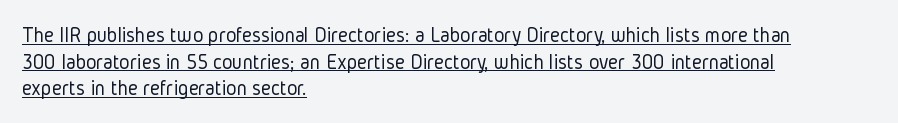
Posture: vertical. Leftover space on each line is placed entirely after the last word. In terms of letterspacing, this is plain default setting. Beneath each row of characters lies a ruled line.
